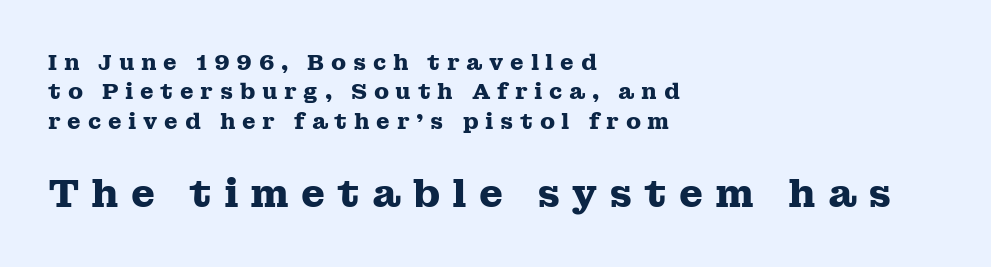
Think of a printed novel: that variable character pitch is what you see here. This sample uses a serif face. Leftover space on each line is placed entirely after the last word. This rendering widens character spacing well past its baseline value.
